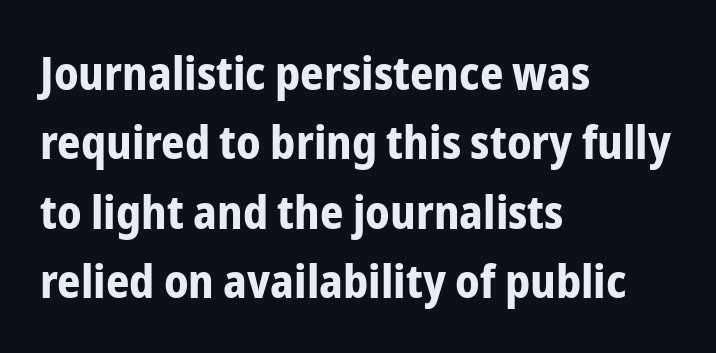
The image shows 46 px bold, condensed sans-serif type, upright; set left-aligned, normal line spacing (1.51x), normal letter spacing, not underlined; low stroke contrast and a medium x-height.
